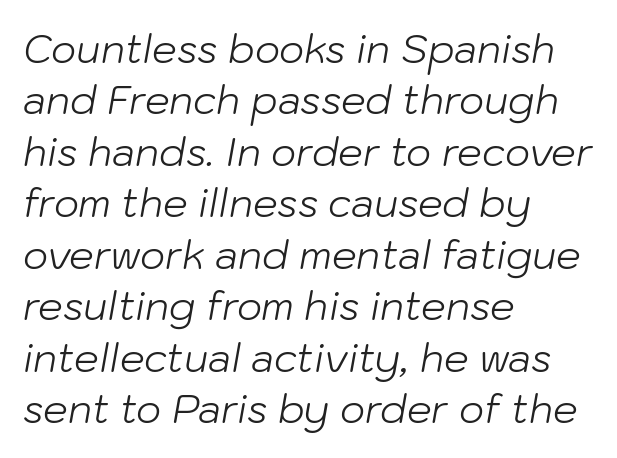
The leading is moderate, giving the passage an even texture. The zone under the glyphs is completely vacant. The font's italic variant was chosen for this text. Students, note that the glyphs here touch the page at normal intervals.
